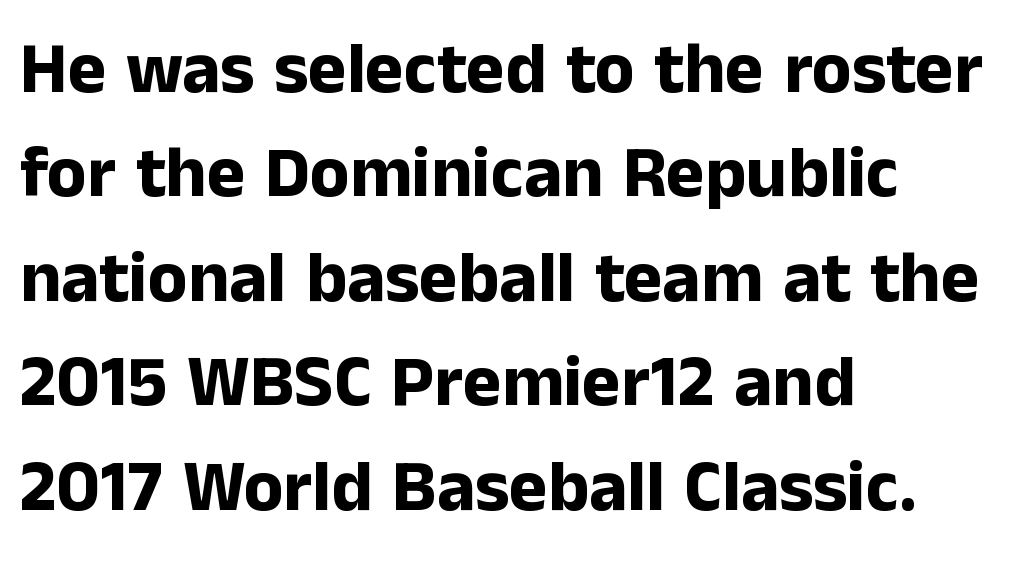
Q: Is the text bold? A: Yes.
Q: Is the text italic (slanted)? A: No, it is upright.
Q: Is the typeface a serif or a sans-serif typeface? A: Sans-serif.
Q: Is the text underlined? A: No.
Q: How is the paragraph aligned? A: Left-aligned.
Q: Is the spacing between letters normal or unusually wide? A: Normal.
Q: Is the spacing between lines tight, normal or loose? A: Normal.
Q: Width (condensed, normal, or wide)? A: Normal.
Q: Stroke contrast? A: Low.
Q: x-height? A: Medium.
Q: Monospaced? A: No.
